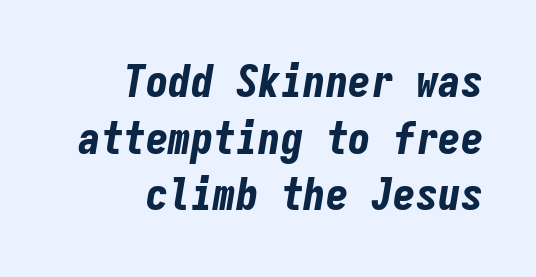
Q: Is the text bold? A: Yes.
Q: Is the text italic (slanted)? A: Yes, it leans right by about 9 degrees.
Q: Is the text underlined? A: No.
Q: How is the paragraph aligned? A: Right-aligned.
Q: Is the spacing between letters normal or unusually wide? A: Normal.
Q: Is the spacing between lines tight, normal or loose? A: Normal.
Q: Width (condensed, normal, or wide)? A: Condensed.
Q: Stroke contrast? A: Low.
Q: x-height? A: Medium.
Q: Monospaced? A: Yes.
